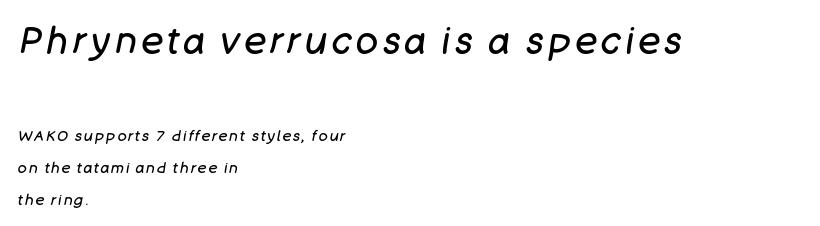
{"italic": "yes", "lean": "right", "slant_degrees": 11, "bold": "no", "weight": "regular", "width": "normal", "stroke_contrast": "low", "x_height": "large", "monospaced": "no", "underline": "no", "align": "left", "line_spacing": "loose", "line_spacing_ratio": 2.14, "larger_block": "first", "size_ratio": 2.47, "glyph_px": 37}
